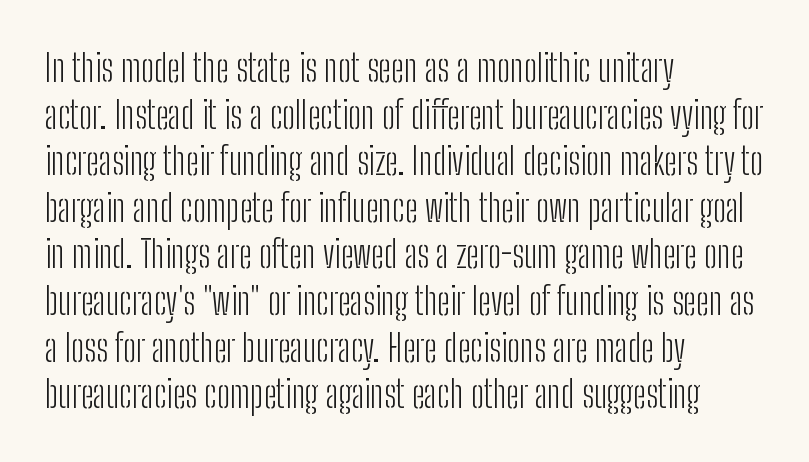
How would I describe the line gaps? Plain and ordinary. The characters display no serif detailing; their extremities are plain. Compared with a centered layout, this one pins lines to the left instead. You could call the tracking neutral — neither tight nor loose. The weight would be labelled regular, book, light, or lighter still. No word sits above an underline.
